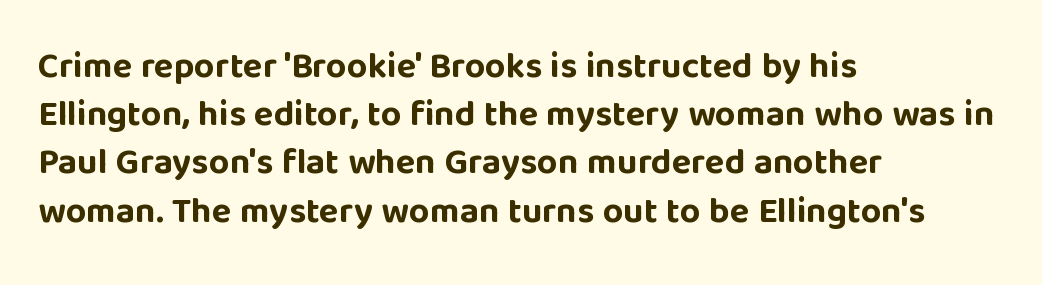
The image shows 36 px bold sans-serif type, upright; set left-aligned, normal line spacing (1.34x), normal letter spacing, not underlined; low stroke contrast and a large x-height.
